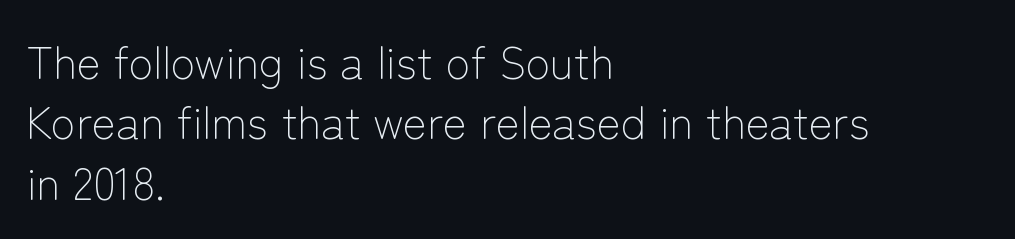
The image shows 45 px light sans-serif type, upright; set left-aligned, normal line spacing (1.34x), normal letter spacing, not underlined; low stroke contrast and a medium x-height.
